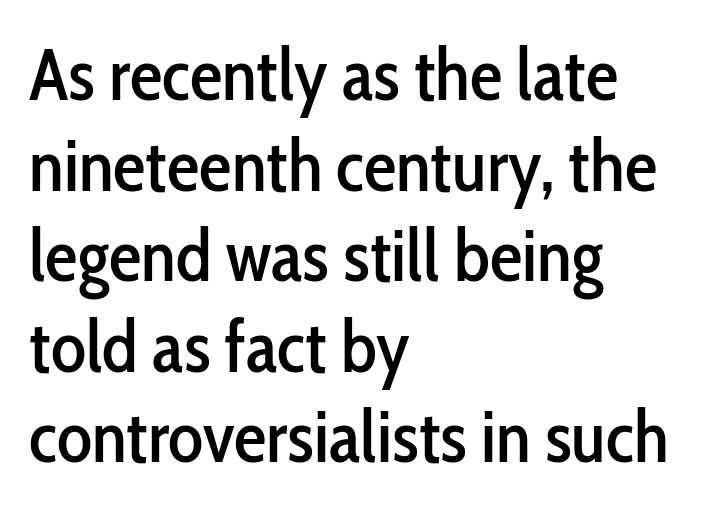
The image shows 73 px condensed sans-serif type, upright; set left-aligned, line spacing 1.24x, normal letter spacing, not underlined; low stroke contrast and a medium x-height.
